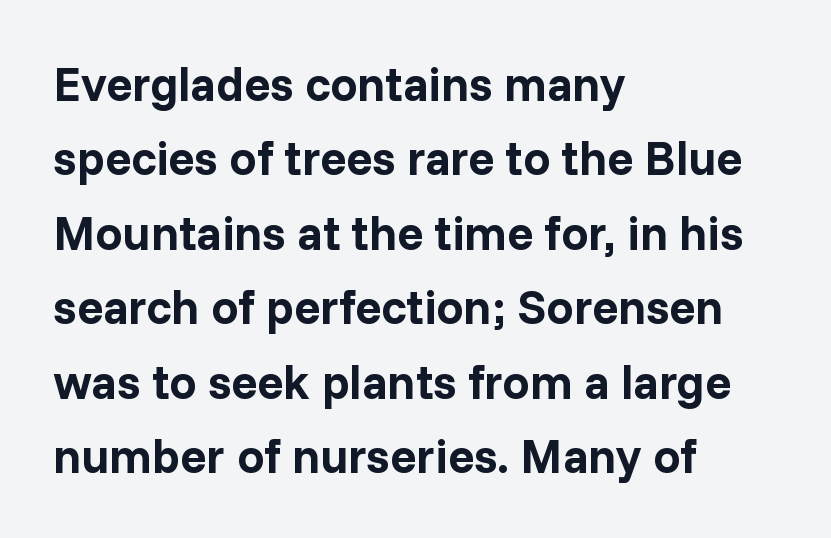
{"serif": "no", "italic": "no", "bold": "yes", "weight": "bold", "width": "normal", "stroke_contrast": "low", "x_height": "medium", "monospaced": "no", "underline": "no", "align": "left", "line_spacing": "normal", "line_spacing_ratio": 1.55, "letter_spacing": "normal", "letter_spacing_em": 0.0, "glyph_px": 48}
